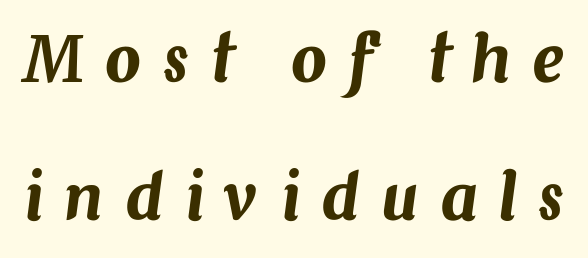
Decoration check: the copy has no underline. These lines have a slow, spaced-out rhythm from letter to letter. The typography opts for an oblique posture over an upright one. These lines stand farther apart than default settings would place them. Do the characters align in a grid? No, the font is proportional.
